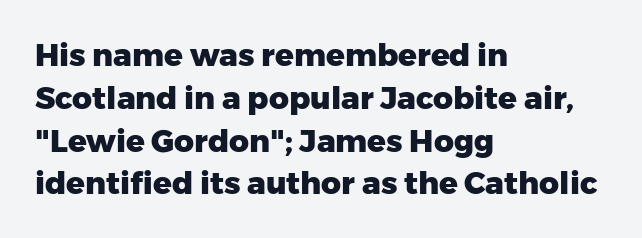
{"serif": "no", "italic": "no", "bold": "yes", "weight": "heavy", "width": "normal", "stroke_contrast": "low", "x_height": "medium", "monospaced": "no", "underline": "no", "align": "left", "line_spacing": "normal", "line_spacing_ratio": 1.38, "letter_spacing": "normal", "letter_spacing_em": 0.0, "glyph_px": 31}
